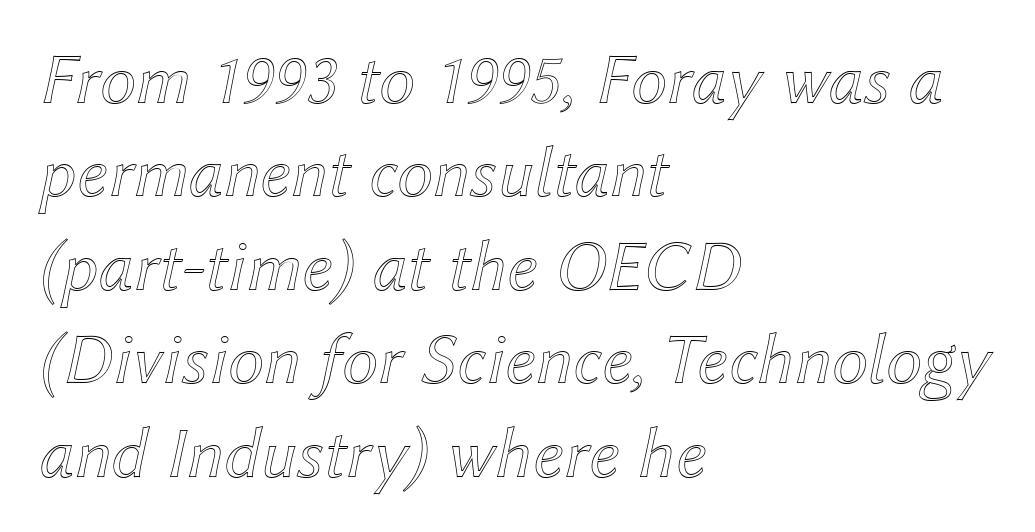
The image shows 73 px text type, italic (leaning right); set left-aligned, normal line spacing (1.28x), normal letter spacing, not underlined; a medium x-height.
